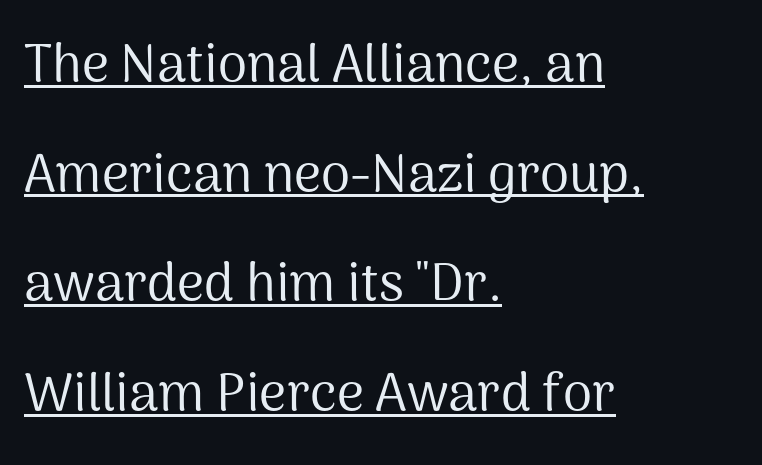
Q: Is the text bold? A: No.
Q: Is the text italic (slanted)? A: No, it is upright.
Q: Is the typeface a serif or a sans-serif typeface? A: Sans-serif.
Q: Is the text underlined? A: Yes.
Q: How is the paragraph aligned? A: Left-aligned.
Q: Is the spacing between letters normal or unusually wide? A: Normal.
Q: Is the spacing between lines tight, normal or loose? A: Loose.
Q: Width (condensed, normal, or wide)? A: Normal.
Q: Stroke contrast? A: Medium.
Q: x-height? A: Medium.
Q: Monospaced? A: No.
